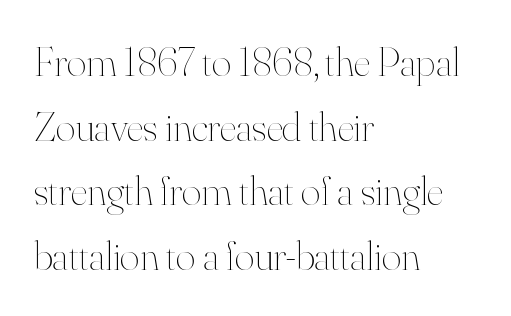
Q: Is the text bold? A: No.
Q: Is the text italic (slanted)? A: No, it is upright.
Q: Is the text underlined? A: No.
Q: How is the paragraph aligned? A: Left-aligned.
Q: Is the spacing between letters normal or unusually wide? A: Normal.
Q: Is the spacing between lines tight, normal or loose? A: Normal.
Q: Width (condensed, normal, or wide)? A: Normal.
Q: Stroke contrast? A: High.
Q: x-height? A: Small.
Q: Monospaced? A: No.
